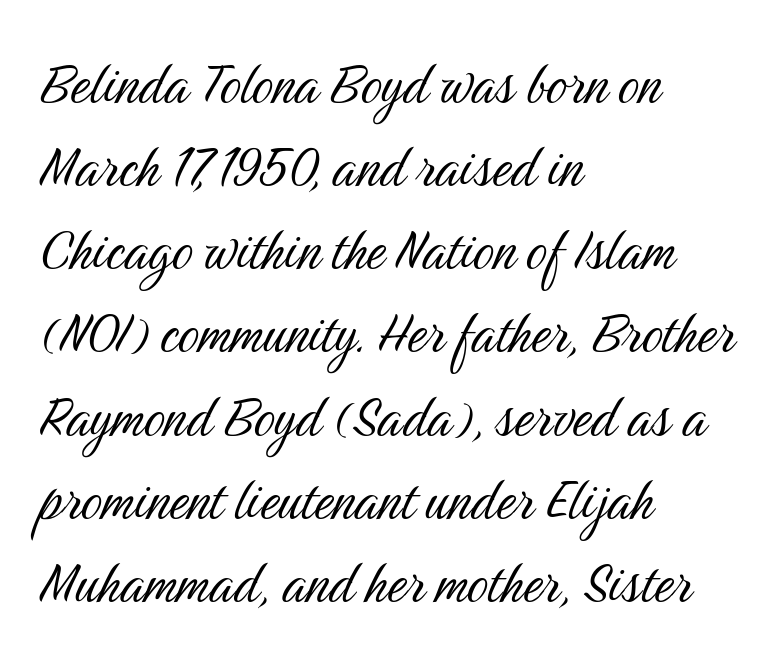
Q: Is the text bold? A: No.
Q: Is the text italic (slanted)? A: Yes.
Q: Is the typeface a serif or a sans-serif typeface? A: Sans-serif.
Q: Is the text underlined? A: No.
Q: How is the paragraph aligned? A: Left-aligned.
Q: Is the spacing between letters normal or unusually wide? A: Normal.
Q: Is the spacing between lines tight, normal or loose? A: Normal.
Q: Width (condensed, normal, or wide)? A: Condensed.
Q: Stroke contrast? A: Medium.
Q: x-height? A: Medium.
Q: Monospaced? A: No.
